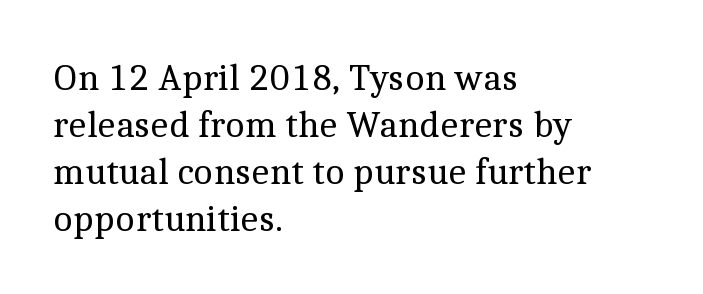
The image shows 38 px regular-weight serif type, upright; set left-aligned, line spacing 1.24x, normal letter spacing, not underlined; a medium x-height.
